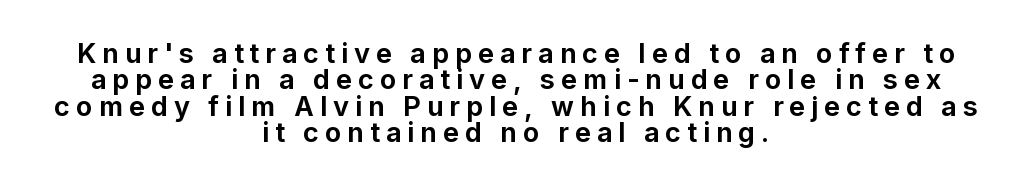
Q: Is the text bold? A: Yes.
Q: Is the text italic (slanted)? A: No, it is upright.
Q: Is the text underlined? A: No.
Q: How is the paragraph aligned? A: Centered.
Q: Is the spacing between letters normal or unusually wide? A: Unusually wide.
Q: Is the spacing between lines tight, normal or loose? A: Tight.
